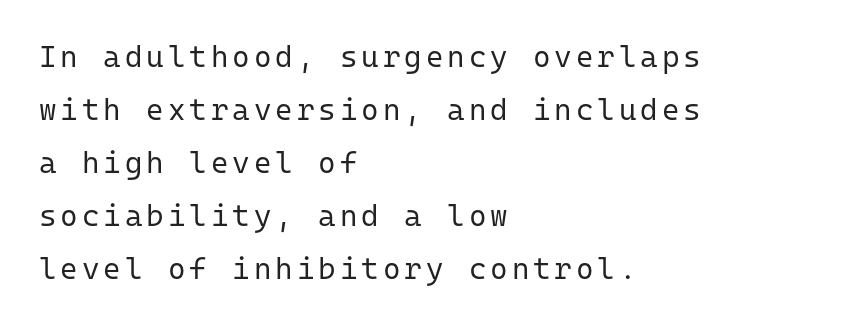
The image shows 30 px regular-weight sans-serif type, upright, monospaced; set left-aligned, line spacing 1.77x, not underlined; low stroke contrast and a medium x-height.
